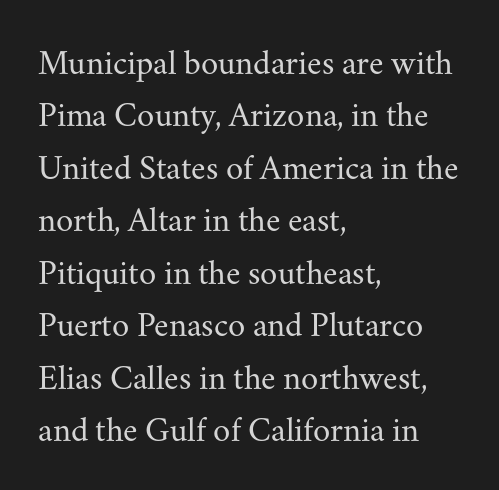
The image shows 35 px regular-weight serif type, upright; set left-aligned, normal line spacing (1.5x), normal letter spacing, not underlined; medium stroke contrast and a small x-height.
